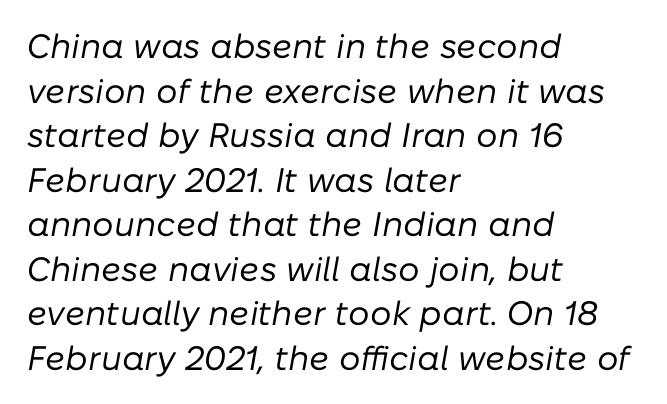
{"italic": "yes", "lean": "right", "slant_degrees": 10, "bold": "no", "weight": "regular", "width": "normal", "stroke_contrast": "low", "x_height": "medium", "monospaced": "no", "underline": "no", "align": "left", "line_spacing": "normal", "line_spacing_ratio": 1.31, "letter_spacing": "normal", "letter_spacing_em": 0.0, "glyph_px": 34}
